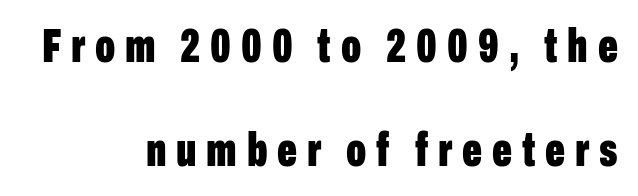
Q: Is the text bold? A: Yes.
Q: Is the text italic (slanted)? A: No, it is upright.
Q: Is the typeface a serif or a sans-serif typeface? A: Sans-serif.
Q: Is the text underlined? A: No.
Q: How is the paragraph aligned? A: Right-aligned.
Q: Is the spacing between letters normal or unusually wide? A: Unusually wide.
Q: Is the spacing between lines tight, normal or loose? A: Loose.
Q: Width (condensed, normal, or wide)? A: Condensed.
Q: Stroke contrast? A: Low.
Q: x-height? A: Medium.
Q: Monospaced? A: No.
